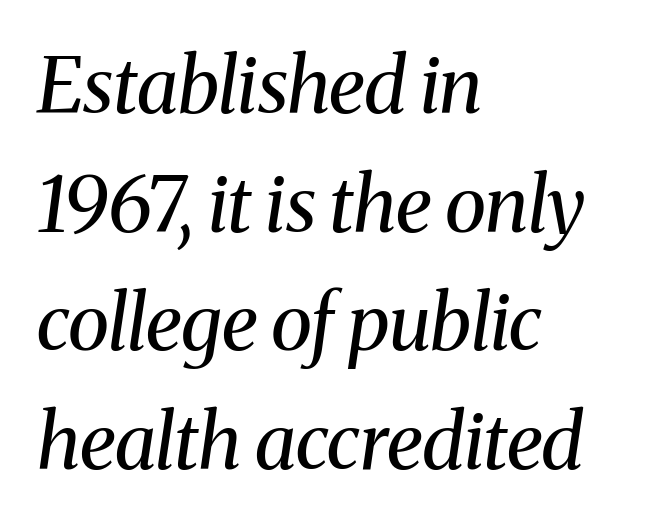
Q: Is the text bold? A: No.
Q: Is the text italic (slanted)? A: Yes, it leans right by about 8 degrees.
Q: Is the typeface a serif or a sans-serif typeface? A: Serif.
Q: Is the text underlined? A: No.
Q: How is the paragraph aligned? A: Left-aligned.
Q: Is the spacing between letters normal or unusually wide? A: Normal.
Q: Is the spacing between lines tight, normal or loose? A: Normal.
Q: Width (condensed, normal, or wide)? A: Normal.
Q: Stroke contrast? A: Medium.
Q: x-height? A: Medium.
Q: Monospaced? A: No.
